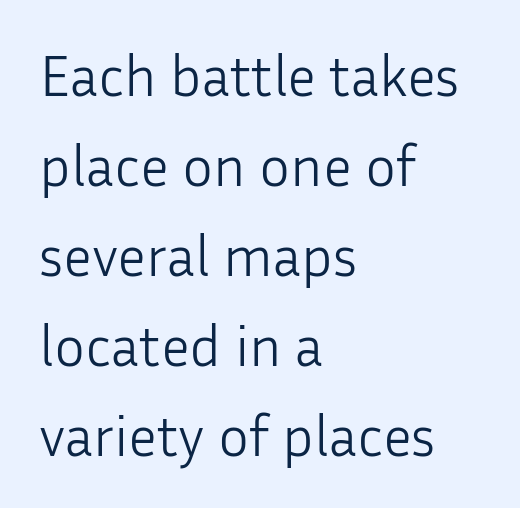
{"serif": "no", "italic": "no", "bold": "no", "weight": "light", "width": "normal", "stroke_contrast": "low", "x_height": "medium", "monospaced": "no", "underline": "no", "align": "left", "line_spacing": "normal", "line_spacing_ratio": 1.55, "letter_spacing": "normal", "letter_spacing_em": 0.0, "glyph_px": 58}
